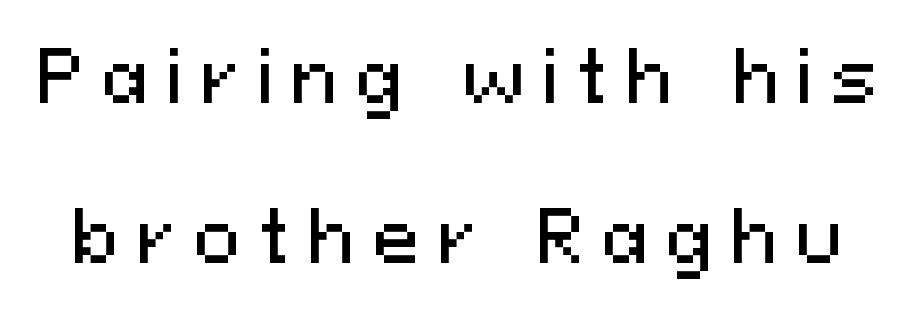
Are there feet on the stems? There aren't — it's a sans. Each word looks stretched out because of the extra space between its letters. The passage shown is typed in a proportional face where columns would drift. A typesetter would mark this as roman, not italic.
